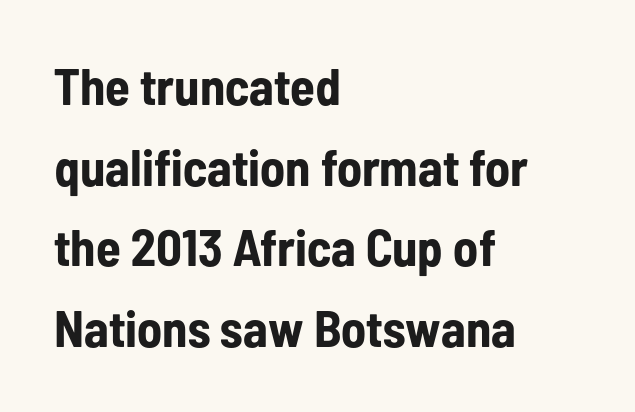
Unlike a traditional serif, this face leaves its strokes unadorned. A typesetter would mark this as roman, not italic. Honestly, there is no underline to notice here at all. Students, observe: this is what conventionally led text looks like. Is this a fixed-width face? No — the glyphs have proportional, varying widths. Nobody touched the tracking dial on this one.
